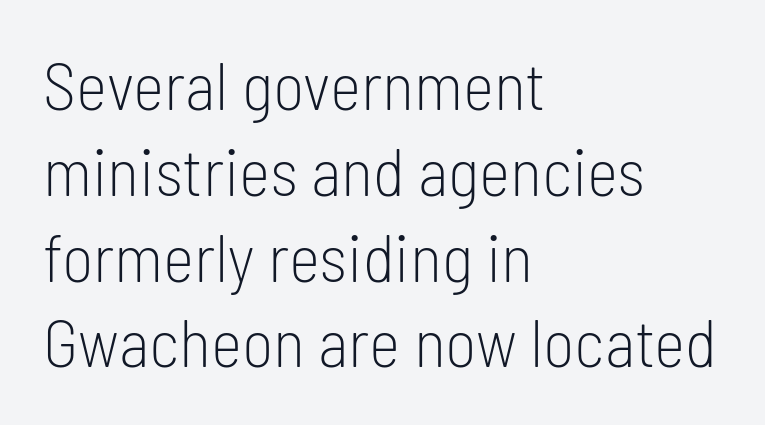
Serif or sans? Sans — the stroke terminals are bare. This sample uses an upright cut, with every glyph sitting square on the baseline. Compared with typical paragraphs, the rows here are spaced about the same. Stem width sits at or under what a default text font uses. A student would call this left alignment; a typographer would say flush left, rag right.
